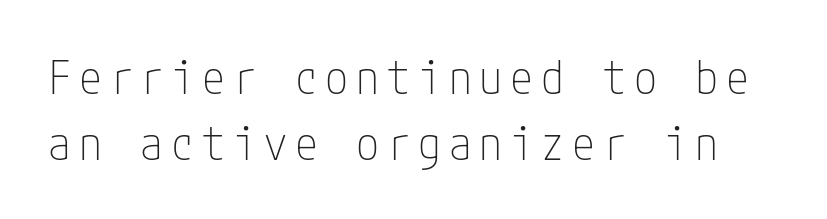
Unmarked baselines from the first word to the last. Notice how descenders clear the ascenders below comfortably — that's standard leading. No heavy texture on the line: the type isn't bold. Regarding serifs, this sample does without them.
